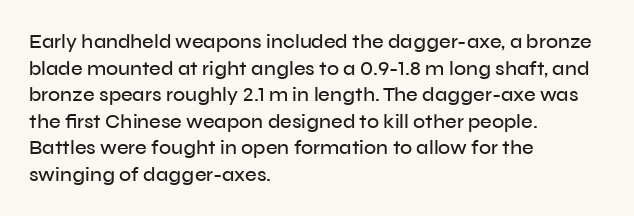
Q: Is the text italic (slanted)? A: No, it is upright.
Q: Is the text underlined? A: No.
Q: How is the paragraph aligned? A: Left-aligned.
Q: Is the spacing between letters normal or unusually wide? A: Normal.
Q: Is the spacing between lines tight, normal or loose? A: Normal.
